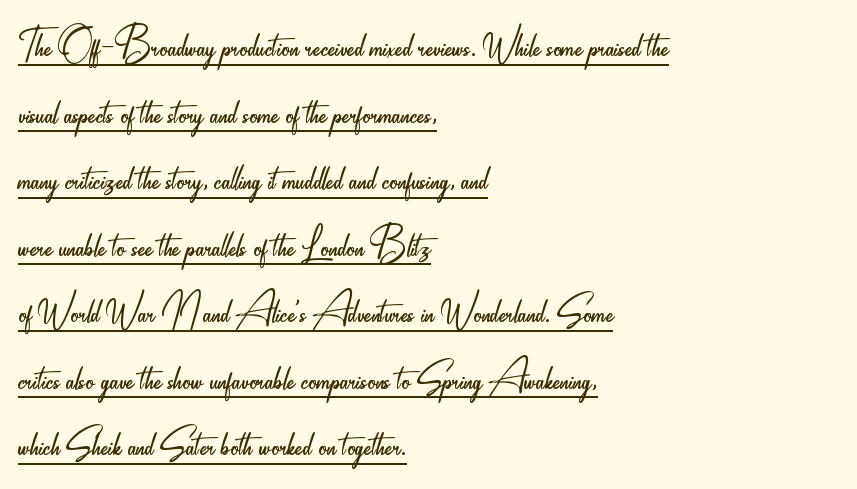
{"serif": "no", "bold": "no", "weight": "light", "width": "condensed", "stroke_contrast": "low", "x_height": "small", "monospaced": "no", "underline": "yes", "align": "left", "line_spacing": "normal", "line_spacing_ratio": 1.28, "letter_spacing": "normal", "letter_spacing_em": 0.0, "glyph_px": 52}
